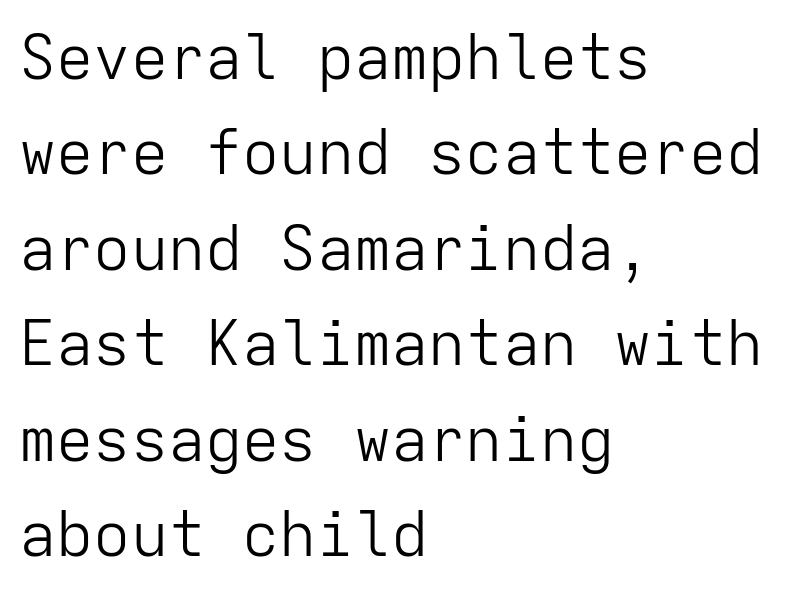
Do the letters lean? They stand straight. The letters carry no serifs — their stems end cleanly without finishing strokes. Each stroke keeps to a modest, everyday thickness or less. Every character here occupies the same horizontal width, giving the sample a typewriter-like rhythm.
